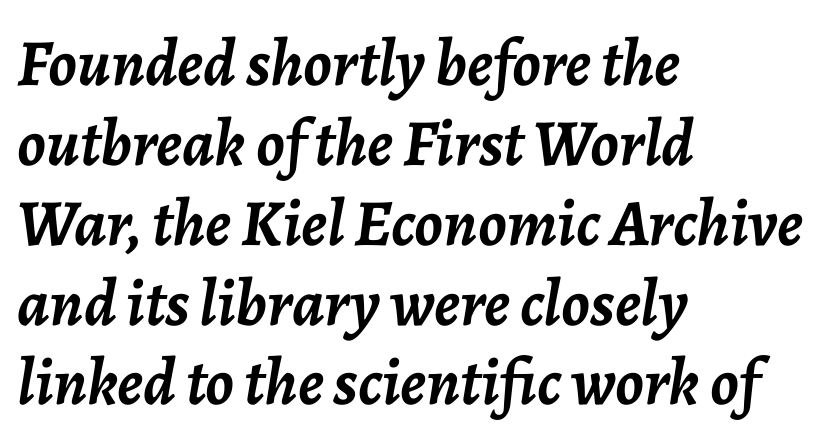
Q: Is the text bold? A: Yes.
Q: Is the text italic (slanted)? A: Yes, it leans right by about 7 degrees.
Q: Is the text underlined? A: No.
Q: How is the paragraph aligned? A: Left-aligned.
Q: Is the spacing between letters normal or unusually wide? A: Normal.
Q: Width (condensed, normal, or wide)? A: Normal.
Q: Stroke contrast? A: Low.
Q: x-height? A: Medium.
Q: Monospaced? A: No.
